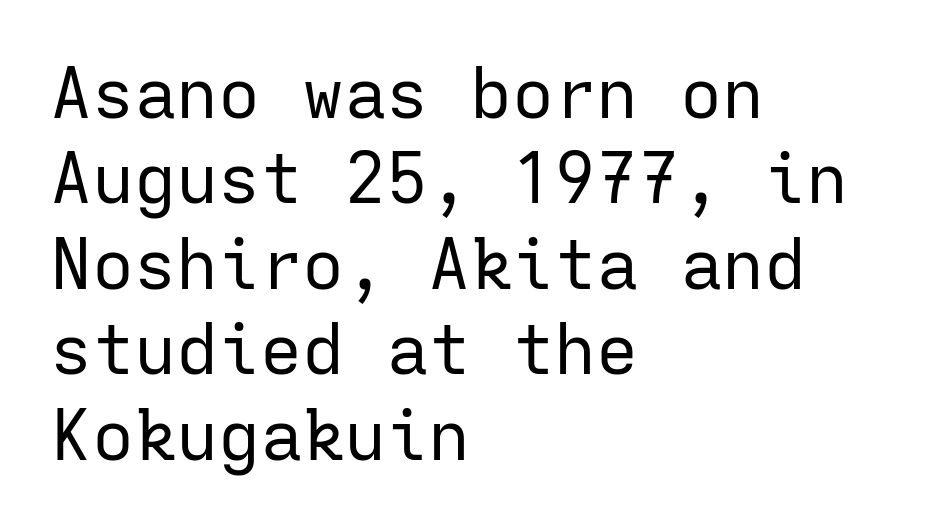
The letters look calm and open, with moderate or lighter stems. Every character here occupies the same horizontal width, giving the sample a typewriter-like rhythm. Notice how the stems are strictly vertical — no italics here. This is sans-serif lettering, the kind often seen on screens and signage. The passage is arranged the way most books set body copy — flush left. Rule under the text: the space is simply empty.
